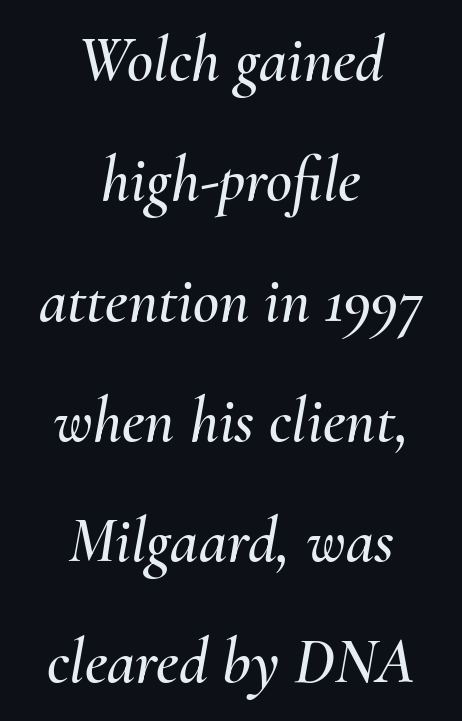
Q: Is the text italic (slanted)? A: Yes, it leans right by about 10 degrees.
Q: Is the text underlined? A: No.
Q: How is the paragraph aligned? A: Centered.
Q: Is the spacing between letters normal or unusually wide? A: Normal.
Q: Width (condensed, normal, or wide)? A: Normal.
Q: Stroke contrast? A: Medium.
Q: x-height? A: Small.
Q: Monospaced? A: No.
